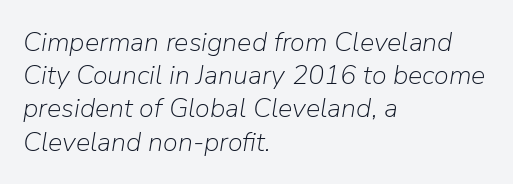
Is the stroke heavy? The answer is a plain regular-or-lighter. The rendering anchors every line to the left-hand side. Nobody touched the tracking dial on this one. Is the type slanted? Yes — the strokes lean at a clear angle.
